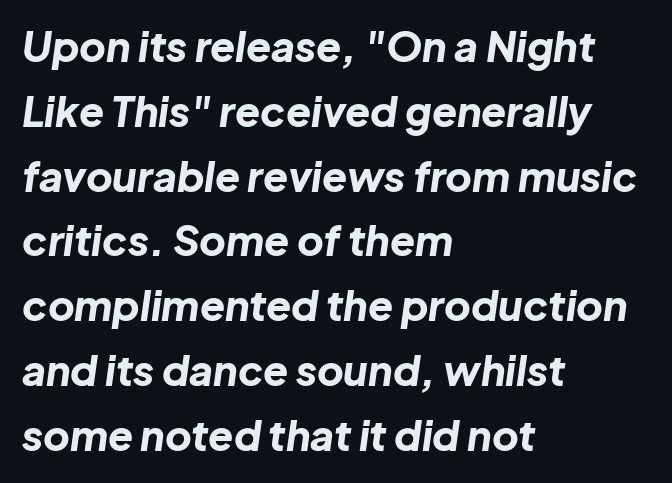
The image shows 41 px bold type, italic (leaning right); set left-aligned, normal line spacing (1.58x), normal letter spacing, not underlined; low stroke contrast and a medium x-height.
